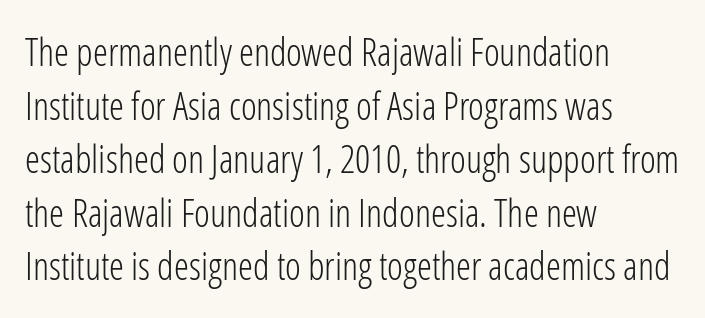
{"serif": "no", "italic": "no", "bold": "no", "weight": "light", "width": "condensed", "stroke_contrast": "low", "x_height": "medium", "monospaced": "no", "underline": "no", "align": "left", "line_spacing": "normal", "line_spacing_ratio": 1.41, "letter_spacing": "normal", "letter_spacing_em": 0.0, "glyph_px": 38}
